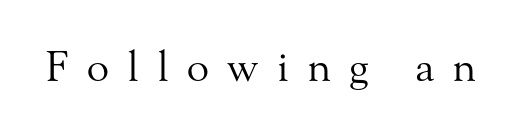
{"serif": "yes", "italic": "no", "bold": "no", "weight": "regular", "width": "normal", "stroke_contrast": "medium", "x_height": "small", "monospaced": "no", "underline": "no", "letter_spacing": "wide", "letter_spacing_em": 0.45, "glyph_px": 41}
